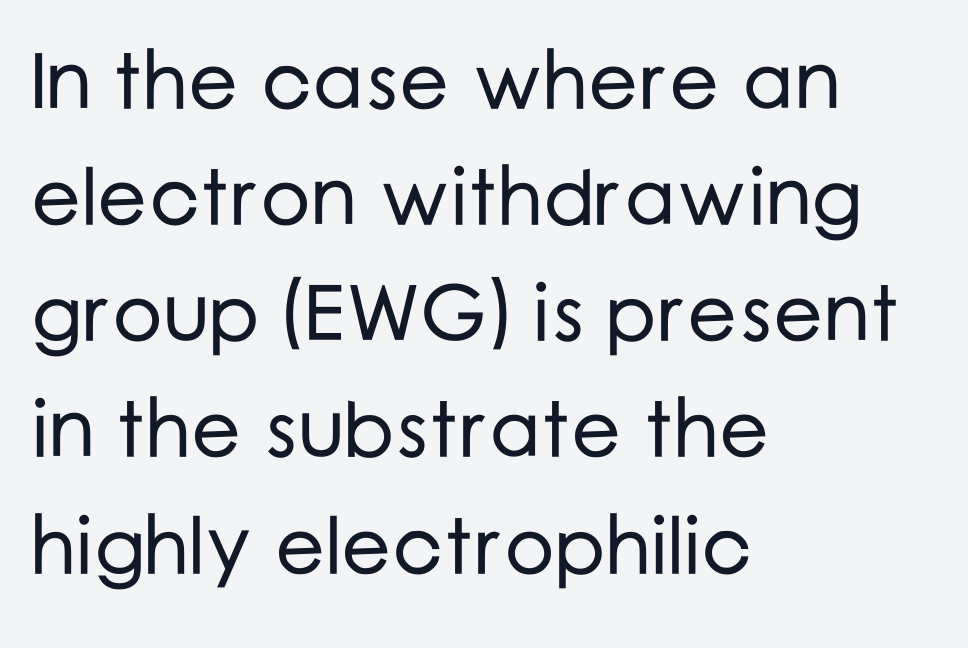
Q: Is the text italic (slanted)? A: No, it is upright.
Q: Is the typeface a serif or a sans-serif typeface? A: Sans-serif.
Q: Is the text underlined? A: No.
Q: How is the paragraph aligned? A: Left-aligned.
Q: Is the spacing between letters normal or unusually wide? A: Normal.
Q: Is the spacing between lines tight, normal or loose? A: Normal.
Q: Width (condensed, normal, or wide)? A: Normal.
Q: Stroke contrast? A: Low.
Q: x-height? A: Medium.
Q: Monospaced? A: No.
